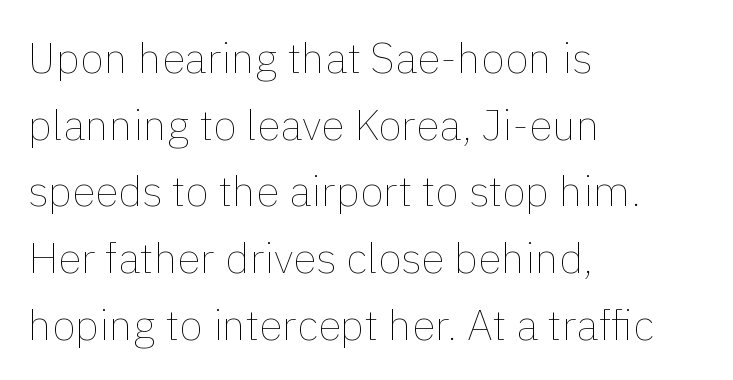
Q: Is the text bold? A: No.
Q: Is the text italic (slanted)? A: No, it is upright.
Q: Is the text underlined? A: No.
Q: How is the paragraph aligned? A: Left-aligned.
Q: Is the spacing between letters normal or unusually wide? A: Normal.
Q: Is the spacing between lines tight, normal or loose? A: Normal.
Q: Width (condensed, normal, or wide)? A: Normal.
Q: x-height? A: Medium.
Q: Monospaced? A: No.
